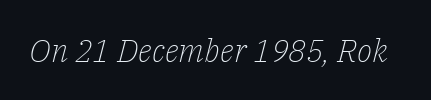
Stroke terminals: seriffed. The letters advance in unequal steps, a hallmark of proportional type. The weight tops out at a normal text grade. You could call the tracking neutral — neither tight nor loose. Posture: slanted. Words float on clear page, feet unadorned.
